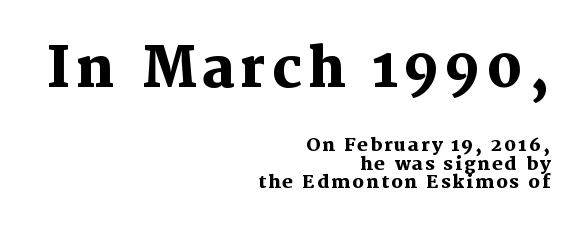
Larger block? The one above; the one below is distinctly smaller. Alignment: flush right. The gap between lines stays unmarked. You could barely slide anything between these rows. The letters advance in unequal steps, a hallmark of proportional type. Look at the stroke-to-counter ratio: heavy, a bold.
